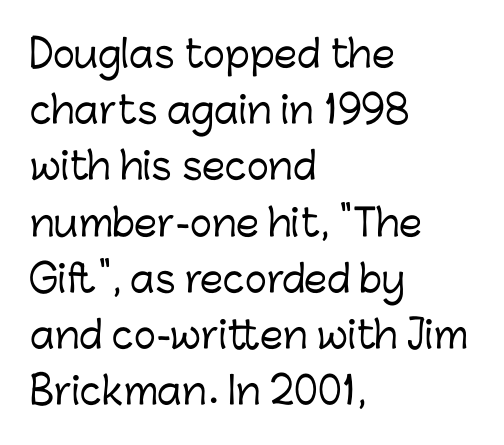
Q: Is the text italic (slanted)? A: No, it is upright.
Q: Is the typeface a serif or a sans-serif typeface? A: Sans-serif.
Q: Is the text underlined? A: No.
Q: How is the paragraph aligned? A: Left-aligned.
Q: Is the spacing between letters normal or unusually wide? A: Normal.
Q: Is the spacing between lines tight, normal or loose? A: Normal.
Q: Width (condensed, normal, or wide)? A: Normal.
Q: Stroke contrast? A: Low.
Q: x-height? A: Medium.
Q: Monospaced? A: No.
